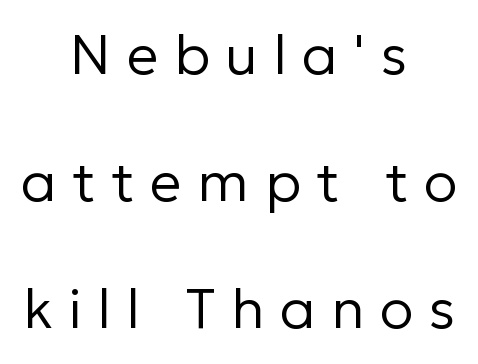
Compared with typical body copy, the letter spacing here is much looser. These lines are centered, leaving both edges ragged. A clean baseline with only descenders dipping below it. The font is comparable to plain body text, perhaps lighter. You can tell from the bare stems that sans-serif type was used. Reading down the column, the eye jumps a long way to each next line.
